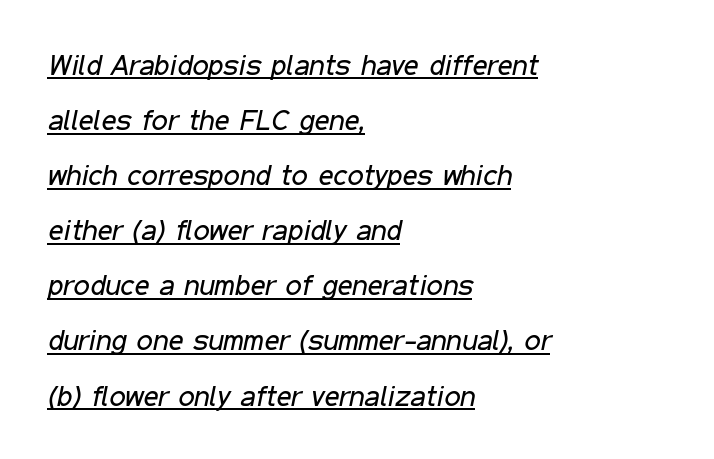
The image shows 29 px regular-weight, condensed type, italic (leaning right); set left-aligned, loose line spacing (1.9x), normal letter spacing, underlined; low stroke contrast and a medium x-height.
